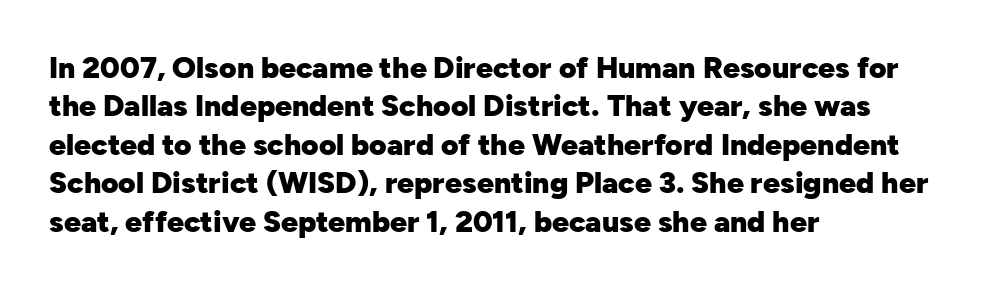
Nope, no serifs anywhere on these letters. Line spacing here is normal. These lines are set flush left with a ragged right edge. Stroke thickness is high; the sample reads as a true bold. Has an underline been added? It has not.
